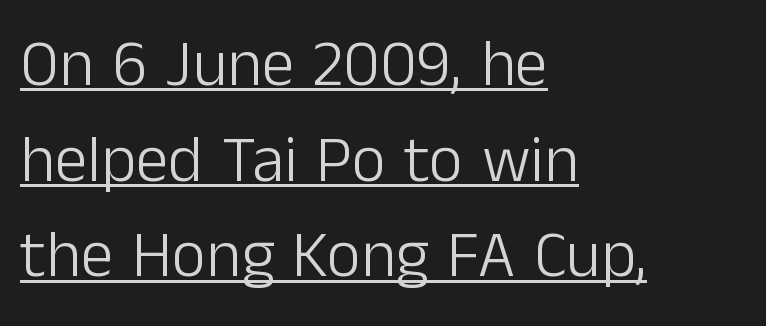
{"serif": "no", "italic": "no", "bold": "no", "weight": "light", "width": "normal", "stroke_contrast": "low", "x_height": "medium", "monospaced": "no", "underline": "yes", "align": "left", "line_spacing": "normal", "line_spacing_ratio": 1.45, "letter_spacing": "normal", "letter_spacing_em": 0.0, "glyph_px": 66}
